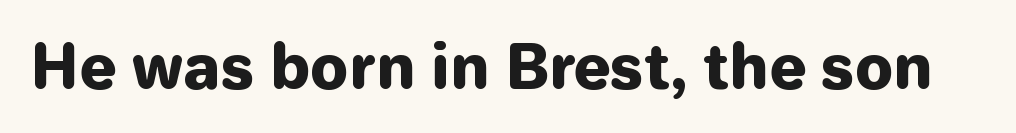
{"serif": "no", "italic": "no", "bold": "yes", "weight": "heavy", "width": "normal", "stroke_contrast": "low", "x_height": "medium", "monospaced": "no", "underline": "no", "letter_spacing": "normal", "letter_spacing_em": 0.0, "glyph_px": 60}
